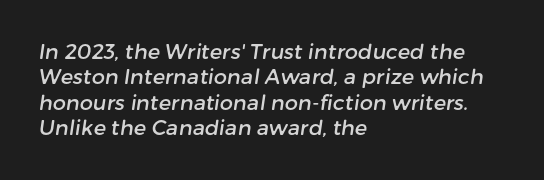
Q: Is the text underlined? A: No.
Q: How is the paragraph aligned? A: Left-aligned.
Q: Is the spacing between letters normal or unusually wide? A: Normal.
